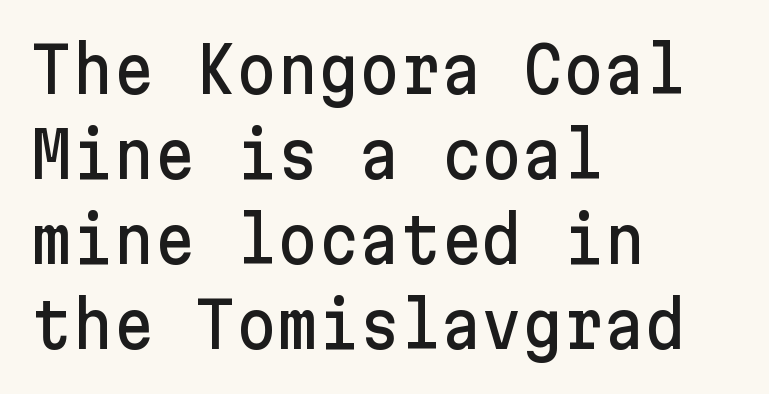
In CSS terms this would be text-align: left. Nobody drew a line under any word here. The typeface chosen for these lines omits serifs. Compared with typical paragraphs, the rows here are spaced about the same. Every character sits straight up, as roman type does.
